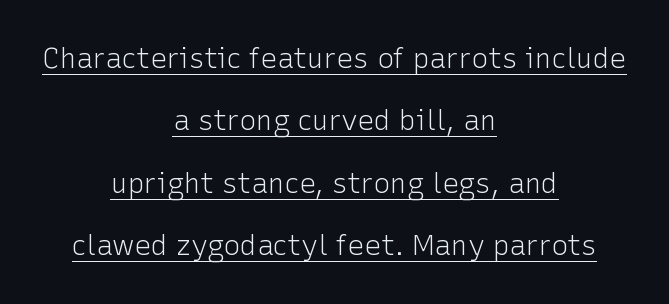
The image shows 28 px light sans-serif type, upright; set centered, loose line spacing (2.23x), normal letter spacing, underlined; low stroke contrast and a medium x-height.
